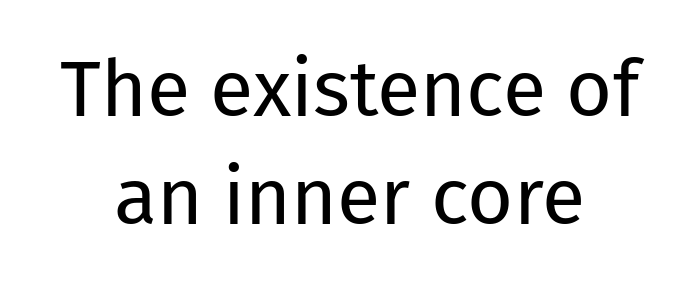
Tall strokes in this sample are plumb rather than angled. Words appear dense and cohesive because spacing is normal. The strokes are not fattened; the text isn't bold. Character widths vary here, with narrow letters taking less room than wide ones. Regular leading.
